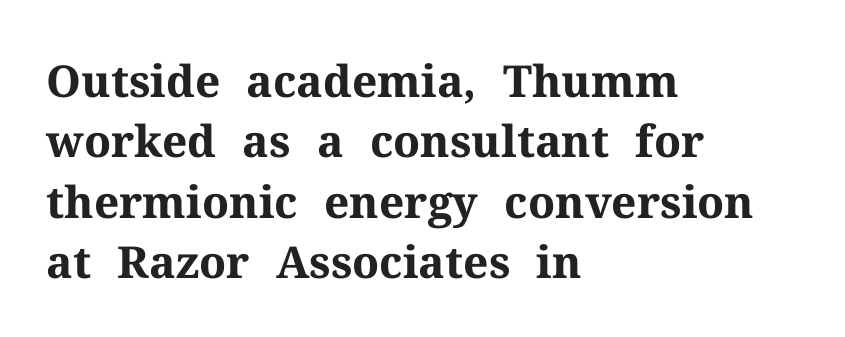
Q: Is the text bold? A: Yes.
Q: Is the text italic (slanted)? A: No, it is upright.
Q: Is the typeface a serif or a sans-serif typeface? A: Serif.
Q: Is the text underlined? A: No.
Q: How is the paragraph aligned? A: Left-aligned.
Q: Is the spacing between letters normal or unusually wide? A: Normal.
Q: Is the spacing between lines tight, normal or loose? A: Normal.
Q: Width (condensed, normal, or wide)? A: Normal.
Q: Stroke contrast? A: Medium.
Q: x-height? A: Medium.
Q: Monospaced? A: No.
